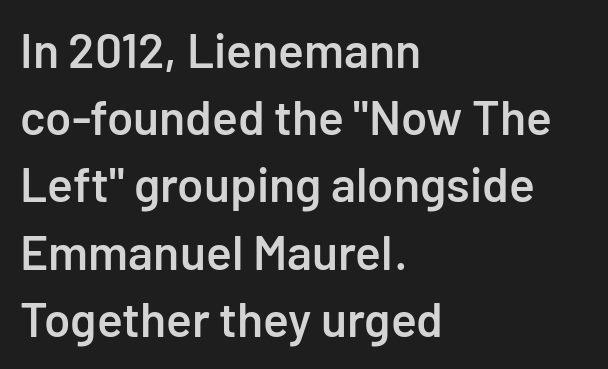
{"serif": "no", "italic": "no", "bold": "semi", "weight": "semibold", "width": "normal", "stroke_contrast": "low", "x_height": "medium", "monospaced": "no", "underline": "no", "align": "left", "line_spacing": "normal", "line_spacing_ratio": 1.4, "letter_spacing": "normal", "letter_spacing_em": 0.0, "glyph_px": 48}
